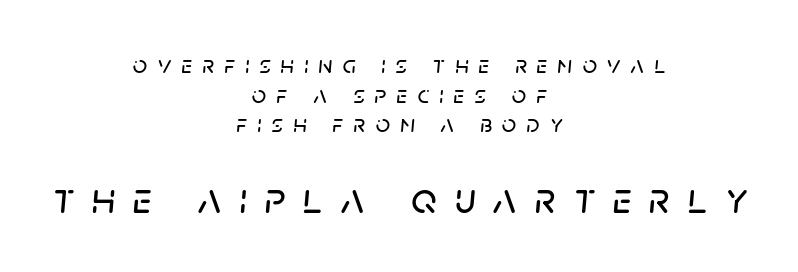
Q: Is the text italic (slanted)? A: Yes, it leans right by about 5 degrees.
Q: Is the text underlined? A: No.
Q: How is the paragraph aligned? A: Centered.
Q: Is the spacing between letters normal or unusually wide? A: Unusually wide.
Q: Which block of text is set in a larger size, the first (top) or the second (bottom)? A: The second (bottom) one.
Q: Width (condensed, normal, or wide)? A: Normal.
Q: Stroke contrast? A: Low.
Q: x-height? A: Large.
Q: Monospaced? A: No.
